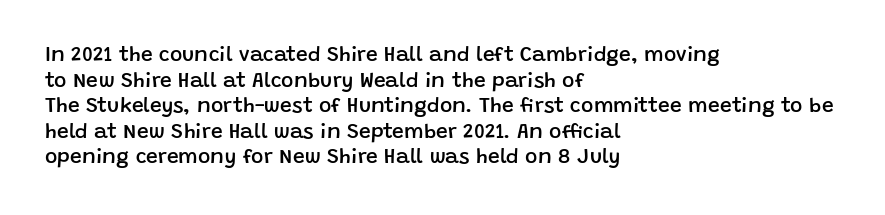
The image shows 21 px text type, upright; set left-aligned, line spacing 1.22x, normal letter spacing, not underlined.
